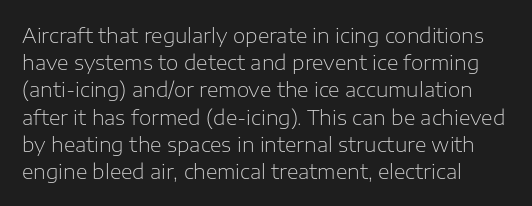
{"italic": "no", "bold": "no", "underline": "no", "line_spacing": "normal", "line_spacing_ratio": 1.36, "letter_spacing": "normal", "letter_spacing_em": 0.0, "glyph_px": 20}
